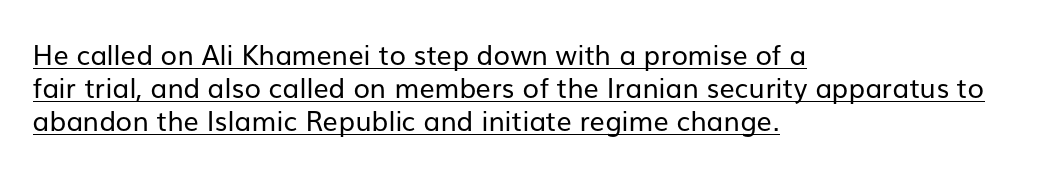
Q: Is the text bold? A: No.
Q: Is the text italic (slanted)? A: No, it is upright.
Q: Is the text underlined? A: Yes.
Q: How is the paragraph aligned? A: Left-aligned.
Q: Is the spacing between letters normal or unusually wide? A: Normal.
